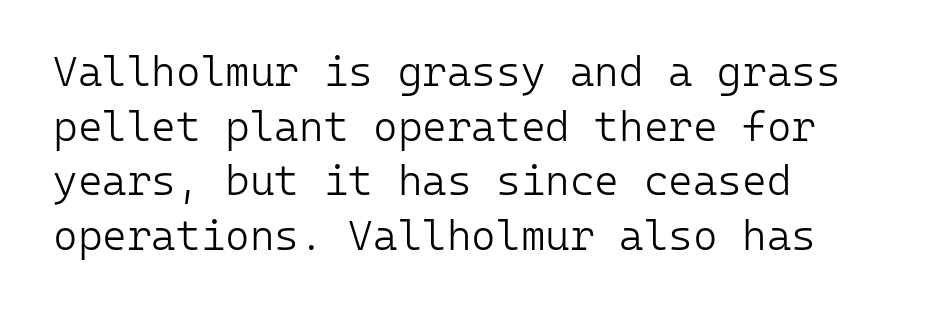
The strip under each line holds only bare page. The text block is weighted toward the left margin, trailing off unevenly rightward. Does extra space separate the letters? No, they use regular spacing. Summary of weight: not heavy and not bold.
